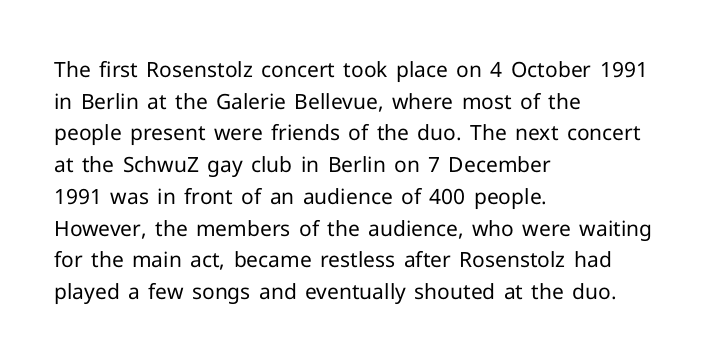
{"italic": "no", "bold": "no", "underline": "no", "align": "left", "line_spacing": "normal", "line_spacing_ratio": 1.51, "letter_spacing": "normal", "letter_spacing_em": 0.0, "glyph_px": 21}
